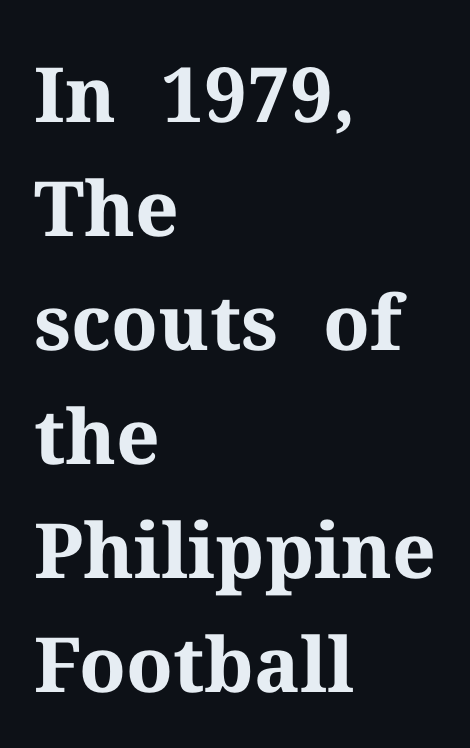
Q: Is the text bold? A: Yes.
Q: Is the text italic (slanted)? A: No, it is upright.
Q: Is the typeface a serif or a sans-serif typeface? A: Serif.
Q: Is the text underlined? A: No.
Q: How is the paragraph aligned? A: Left-aligned.
Q: Is the spacing between letters normal or unusually wide? A: Normal.
Q: Is the spacing between lines tight, normal or loose? A: Normal.
Q: Width (condensed, normal, or wide)? A: Normal.
Q: Stroke contrast? A: Medium.
Q: x-height? A: Medium.
Q: Monospaced? A: No.
